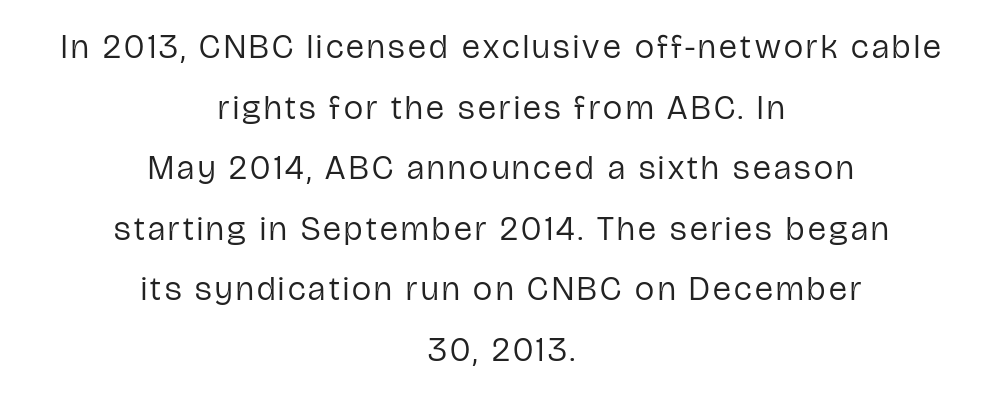
Q: Is the text bold? A: No.
Q: Is the text italic (slanted)? A: No, it is upright.
Q: Is the typeface a serif or a sans-serif typeface? A: Sans-serif.
Q: Is the text underlined? A: No.
Q: How is the paragraph aligned? A: Centered.
Q: Width (condensed, normal, or wide)? A: Condensed.
Q: Stroke contrast? A: Low.
Q: x-height? A: Medium.
Q: Monospaced? A: No.
